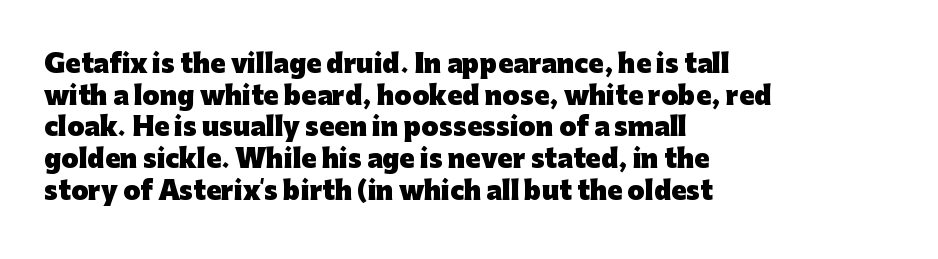
The image shows 25 px bold type, upright; set left-aligned, normal line spacing (1.27x), normal letter spacing, not underlined.
